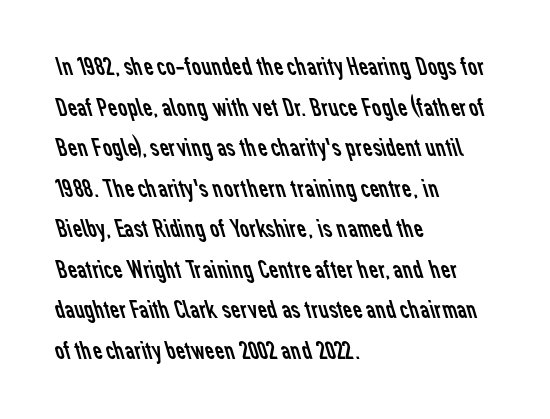
The image shows 26 px text type; set left-aligned, normal line spacing (1.56x), normal letter spacing, not underlined.
